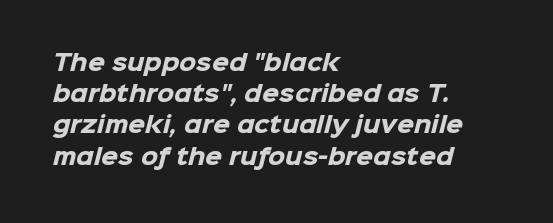
Typesetter's note: full bold, strokes at maximum text heaviness. Vertical spacing — default. The setting favours the left margin, as ordinary paragraphs usually do. Lines of text with bare space underneath. Inter-character spacing is left at the font's built-in metrics.
